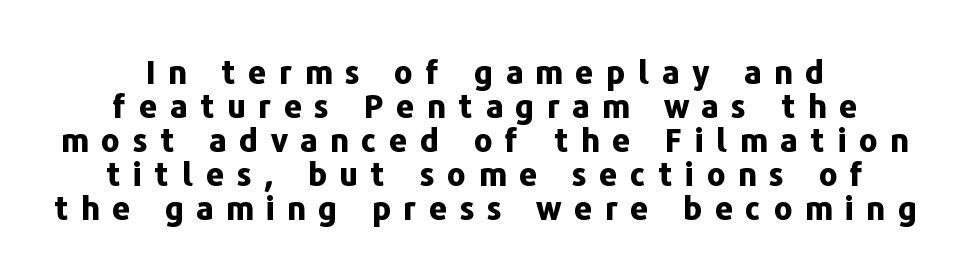
{"serif": "no", "italic": "no", "bold": "yes", "weight": "bold", "width": "normal", "stroke_contrast": "low", "x_height": "medium", "monospaced": "no", "underline": "no", "line_spacing": "tight", "line_spacing_ratio": 1.06, "letter_spacing": "wide", "letter_spacing_em": 0.39, "glyph_px": 32}
